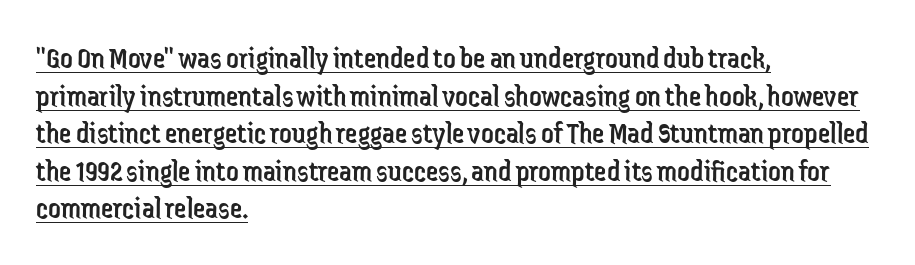
{"serif": "no", "italic": "no", "bold": "no", "weight": "regular", "width": "condensed", "stroke_contrast": "low", "x_height": "medium", "monospaced": "no", "underline": "yes", "align": "left", "line_spacing_ratio": 1.21, "letter_spacing": "normal", "letter_spacing_em": 0.0, "glyph_px": 31}
